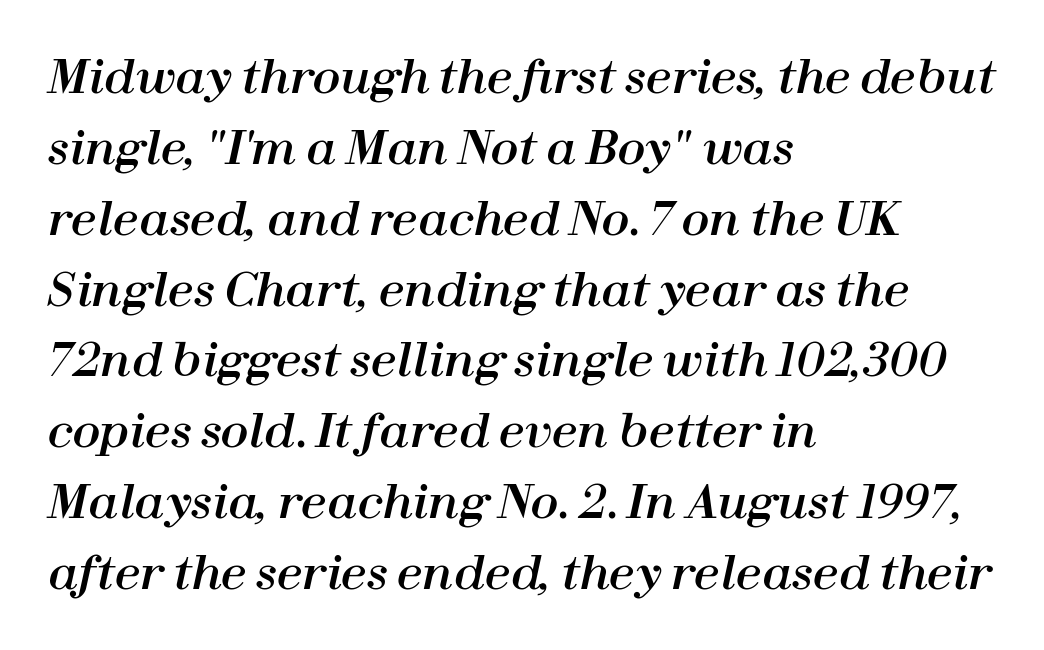
The zone under the glyphs is completely vacant. If you drew a ruler down the left edge, every line would touch it. A typesetter would call this zero additional tracking. Emphasis-style slanted type is in use. The passage shown is typed in a proportional face where columns would drift.
